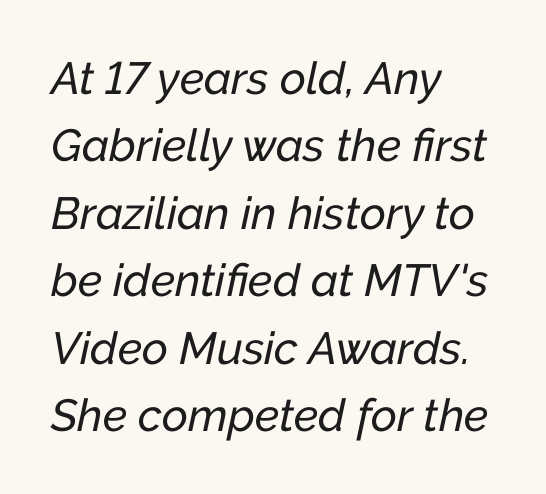
{"italic": "yes", "lean": "right", "slant_degrees": 12, "width": "normal", "stroke_contrast": "low", "x_height": "medium", "monospaced": "no", "underline": "no", "align": "left", "line_spacing": "normal", "line_spacing_ratio": 1.5, "letter_spacing": "normal", "letter_spacing_em": 0.0, "glyph_px": 45}
